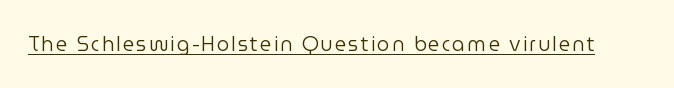
{"italic": "no", "bold": "no", "underline": "yes", "glyph_px": 20}
